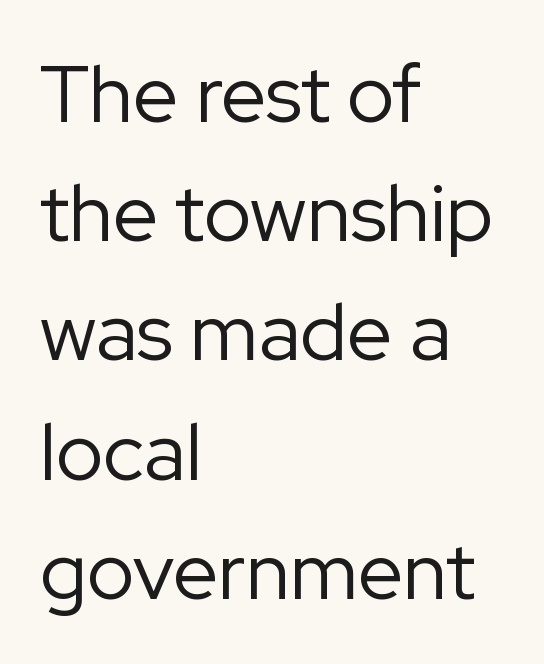
Rows of type keep a routine distance in the vertical direction. Plain, unruled lines of type. In terms of letterspacing, this is plain default setting. Visually the block forms a straight wall on the left and a jagged coastline on the right.
